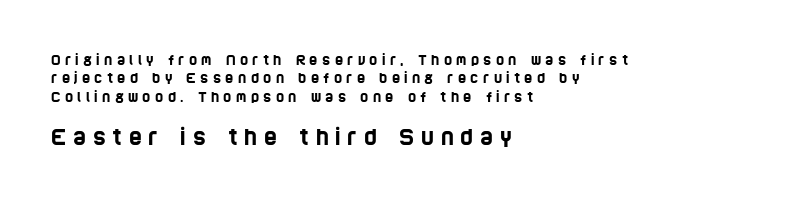
Is the block centered? No — it sits flush against the left margin. Typesetter's note — lower block bumped up in size, upper block left smaller. How are the letters spaced? Widely, with obvious added tracking. A bare baseline throughout the passage. This sample keeps an unexceptional amount of space between lines.
